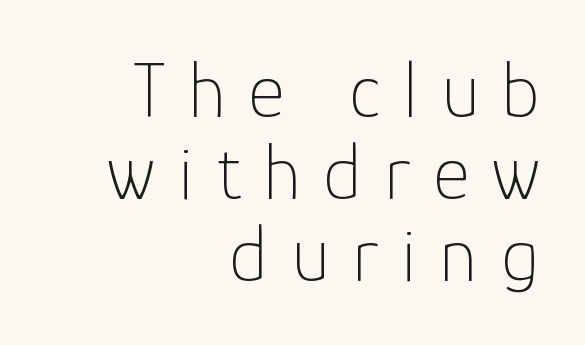
Q: Is the text bold? A: No.
Q: Is the text italic (slanted)? A: No, it is upright.
Q: Is the typeface a serif or a sans-serif typeface? A: Sans-serif.
Q: Is the text underlined? A: No.
Q: How is the paragraph aligned? A: Right-aligned.
Q: Is the spacing between letters normal or unusually wide? A: Unusually wide.
Q: Is the spacing between lines tight, normal or loose? A: Tight.
Q: Width (condensed, normal, or wide)? A: Normal.
Q: Stroke contrast? A: Low.
Q: x-height? A: Medium.
Q: Monospaced? A: No.
